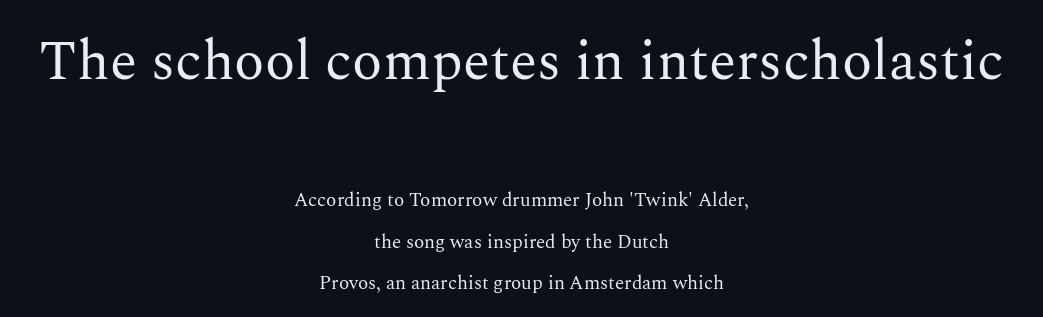
{"serif": "yes", "italic": "no", "bold": "no", "weight": "regular", "width": "normal", "stroke_contrast": "medium", "x_height": "medium", "monospaced": "no", "underline": "no", "align": "center", "line_spacing": "loose", "line_spacing_ratio": 2.17, "letter_spacing": "normal", "letter_spacing_em": 0.0, "larger_block": "first", "size_ratio": 2.95, "glyph_px": 56}
